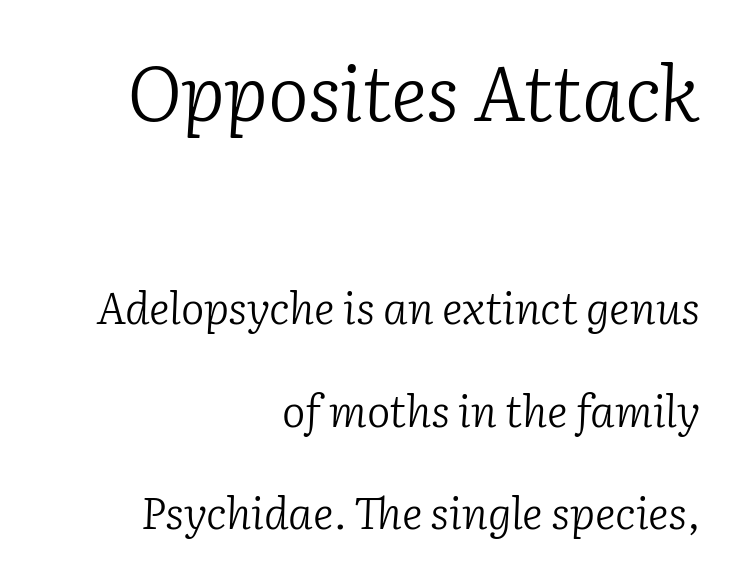
{"serif": "yes", "italic": "yes", "lean": "right", "slant_degrees": 2, "bold": "no", "weight": "light", "width": "normal", "stroke_contrast": "low", "x_height": "medium", "monospaced": "no", "underline": "no", "align": "right", "line_spacing": "loose", "line_spacing_ratio": 2.33, "letter_spacing": "normal", "letter_spacing_em": 0.0, "larger_block": "first", "size_ratio": 1.75, "glyph_px": 77}
